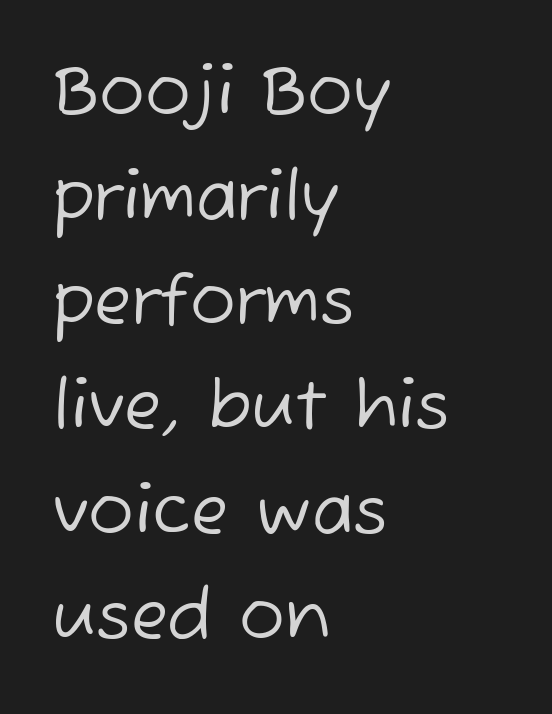
Q: Is the text bold? A: No.
Q: Is the typeface a serif or a sans-serif typeface? A: Sans-serif.
Q: Is the text underlined? A: No.
Q: How is the paragraph aligned? A: Left-aligned.
Q: Is the spacing between letters normal or unusually wide? A: Normal.
Q: Is the spacing between lines tight, normal or loose? A: Normal.
Q: Width (condensed, normal, or wide)? A: Normal.
Q: Stroke contrast? A: Low.
Q: x-height? A: Medium.
Q: Monospaced? A: No.
